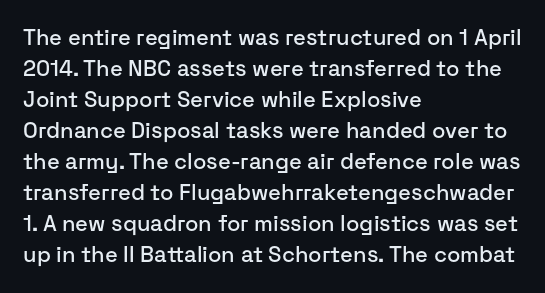
{"italic": "no", "underline": "no", "align": "left", "line_spacing": "normal", "line_spacing_ratio": 1.41, "letter_spacing": "normal", "letter_spacing_em": 0.0, "glyph_px": 22}
